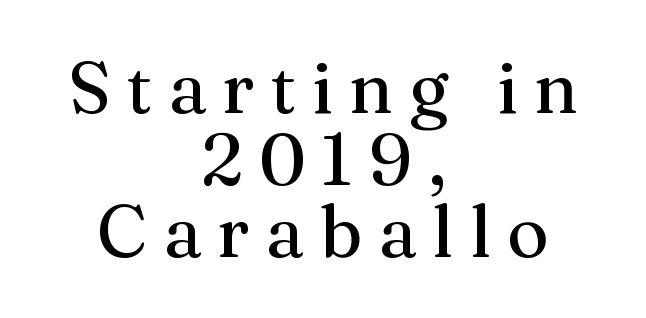
Q: Is the text bold? A: No.
Q: Is the text italic (slanted)? A: No, it is upright.
Q: Is the typeface a serif or a sans-serif typeface? A: Serif.
Q: Is the text underlined? A: No.
Q: How is the paragraph aligned? A: Centered.
Q: Is the spacing between letters normal or unusually wide? A: Unusually wide.
Q: Is the spacing between lines tight, normal or loose? A: Tight.
Q: Width (condensed, normal, or wide)? A: Normal.
Q: Stroke contrast? A: Medium.
Q: x-height? A: Medium.
Q: Monospaced? A: No.
